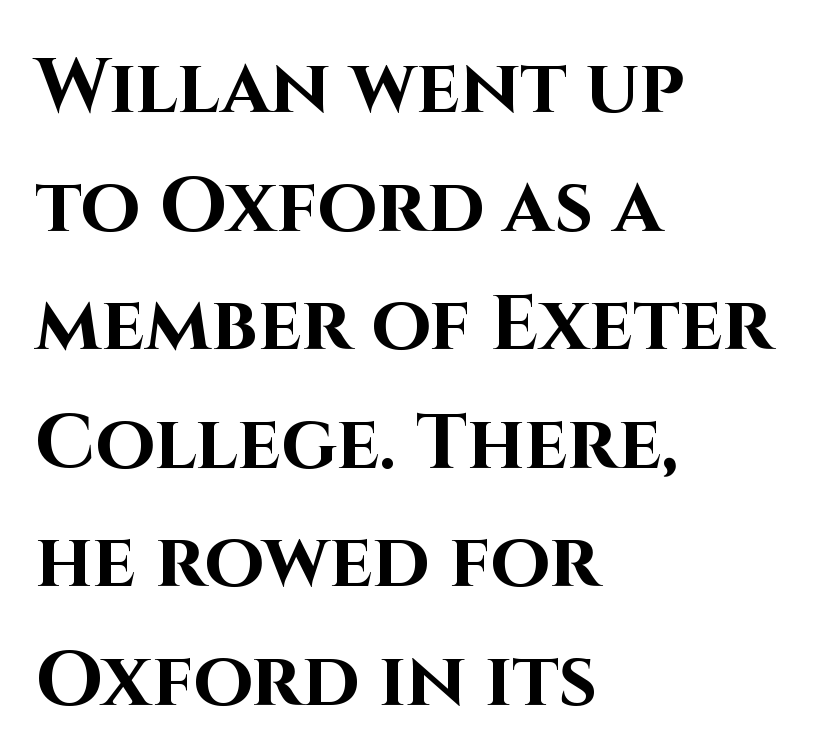
Q: Is the text bold? A: Yes.
Q: Is the text italic (slanted)? A: No, it is upright.
Q: Is the typeface a serif or a sans-serif typeface? A: Sans-serif.
Q: Is the text underlined? A: No.
Q: How is the paragraph aligned? A: Left-aligned.
Q: Is the spacing between letters normal or unusually wide? A: Normal.
Q: Is the spacing between lines tight, normal or loose? A: Normal.
Q: Width (condensed, normal, or wide)? A: Normal.
Q: Stroke contrast? A: High.
Q: x-height? A: Large.
Q: Monospaced? A: No.
